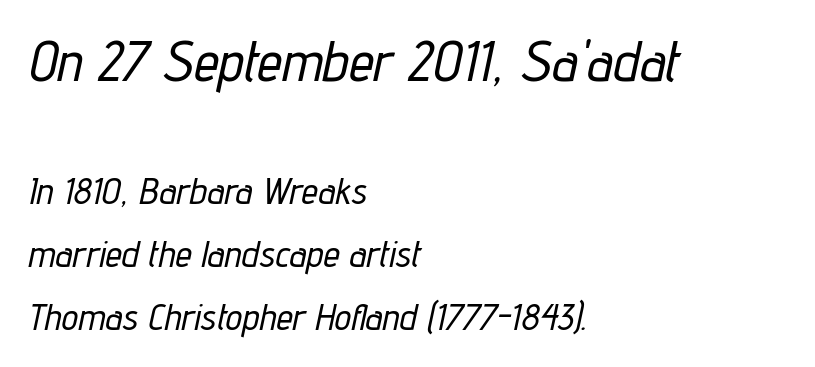
Q: Is the text italic (slanted)? A: Yes, it leans right by about 12 degrees.
Q: Is the text underlined? A: No.
Q: How is the paragraph aligned? A: Left-aligned.
Q: Is the spacing between letters normal or unusually wide? A: Normal.
Q: Which block of text is set in a larger size, the first (top) or the second (bottom)? A: The first (top) one.
Q: Width (condensed, normal, or wide)? A: Condensed.
Q: Stroke contrast? A: Low.
Q: x-height? A: Medium.
Q: Monospaced? A: No.
